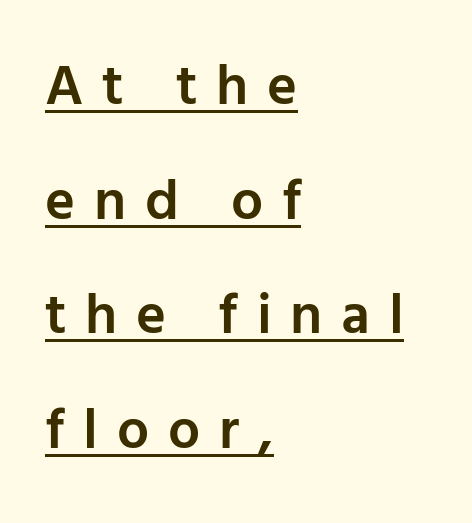
Q: Is the text bold? A: Semi-bold.
Q: Is the text italic (slanted)? A: No, it is upright.
Q: Is the typeface a serif or a sans-serif typeface? A: Sans-serif.
Q: Is the text underlined? A: Yes.
Q: How is the paragraph aligned? A: Left-aligned.
Q: Is the spacing between letters normal or unusually wide? A: Unusually wide.
Q: Is the spacing between lines tight, normal or loose? A: Loose.
Q: Width (condensed, normal, or wide)? A: Normal.
Q: Stroke contrast? A: Low.
Q: x-height? A: Medium.
Q: Monospaced? A: No.
